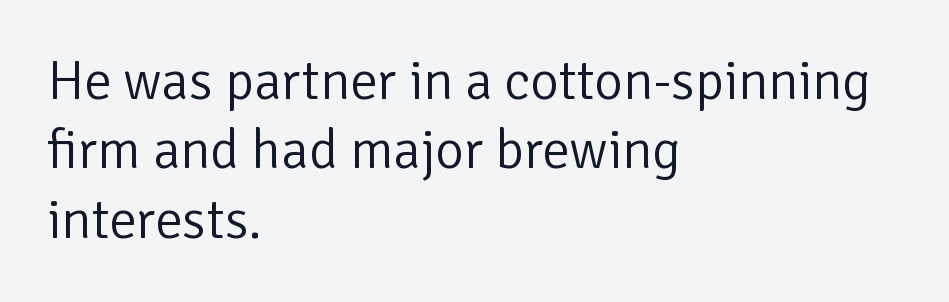
The image shows 55 px light sans-serif type, upright; set left-aligned, normal line spacing (1.26x), normal letter spacing, not underlined; low stroke contrast and a medium x-height.
